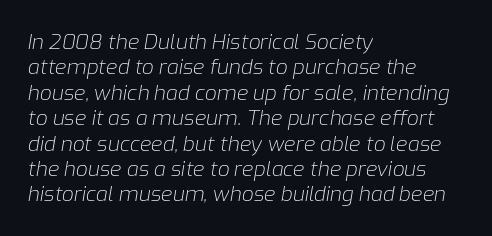
The image shows 21 px text type, italic (leaning right); set left-aligned, line spacing 1.21x, normal letter spacing, not underlined.
